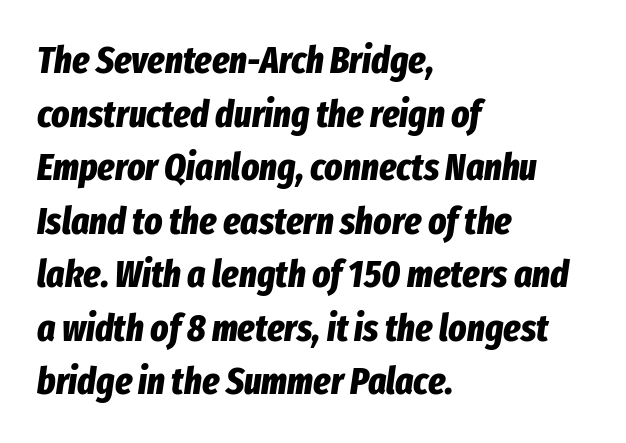
Q: Is the text bold? A: Yes.
Q: Is the text italic (slanted)? A: Yes, it leans right by about 8 degrees.
Q: Is the text underlined? A: No.
Q: How is the paragraph aligned? A: Left-aligned.
Q: Is the spacing between letters normal or unusually wide? A: Normal.
Q: Is the spacing between lines tight, normal or loose? A: Normal.
Q: Width (condensed, normal, or wide)? A: Condensed.
Q: Stroke contrast? A: Low.
Q: x-height? A: Medium.
Q: Monospaced? A: No.
